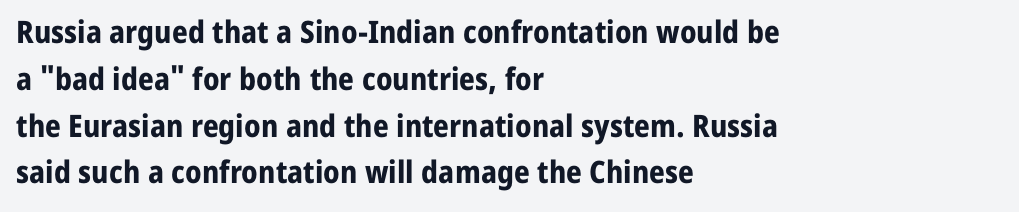
The image shows 31 px bold sans-serif type, upright; set left-aligned, normal line spacing (1.51x), normal letter spacing, not underlined; low stroke contrast and a medium x-height.
